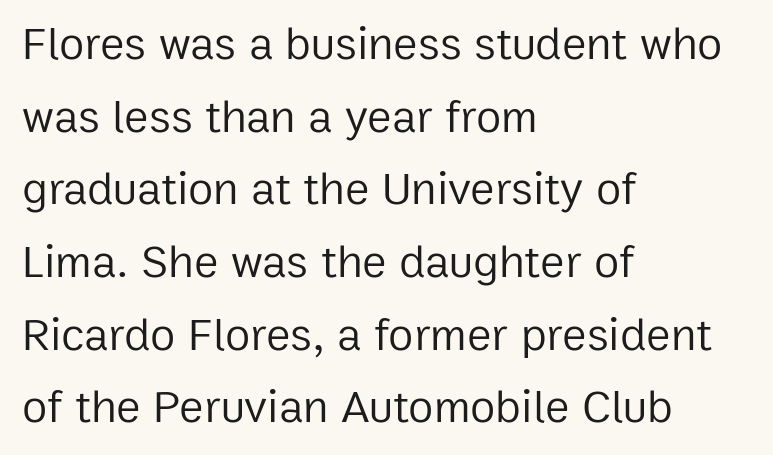
{"serif": "no", "italic": "no", "bold": "no", "weight": "regular", "width": "normal", "stroke_contrast": "low", "x_height": "medium", "monospaced": "no", "underline": "no", "align": "left", "line_spacing": "normal", "line_spacing_ratio": 1.58, "letter_spacing": "normal", "letter_spacing_em": 0.0, "glyph_px": 46}
